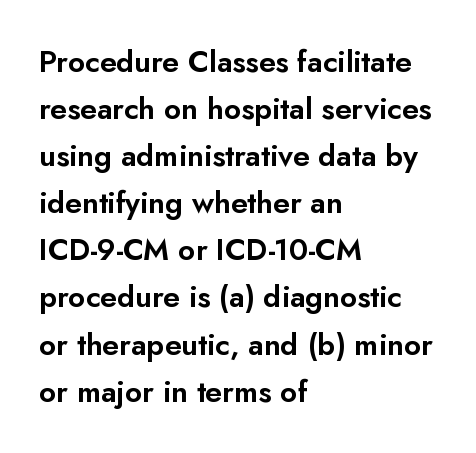
The image shows 30 px sans-serif type, upright; set left-aligned, normal line spacing (1.57x), normal letter spacing, not underlined; low stroke contrast and a small x-height.
